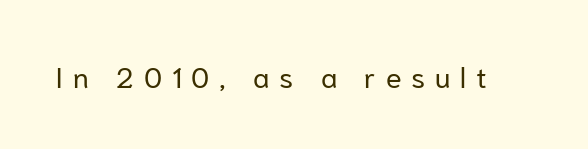
The letters look calm and open, with moderate or lighter stems. Nope, not italic — everything's standing straight. No word sits above an underline. Someone cranked the tracking dial way up on this one.
